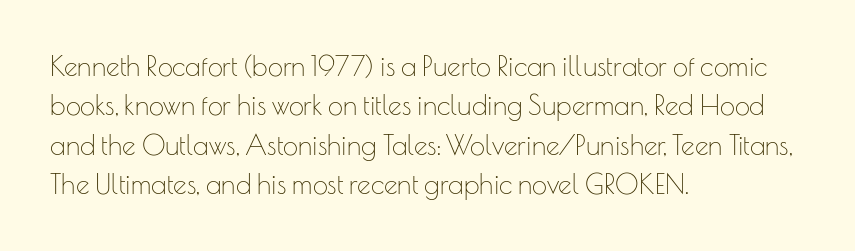
Q: Is the text bold? A: No.
Q: Is the text italic (slanted)? A: No, it is upright.
Q: Is the text underlined? A: No.
Q: How is the paragraph aligned? A: Left-aligned.
Q: Is the spacing between letters normal or unusually wide? A: Normal.
Q: Is the spacing between lines tight, normal or loose? A: Normal.
